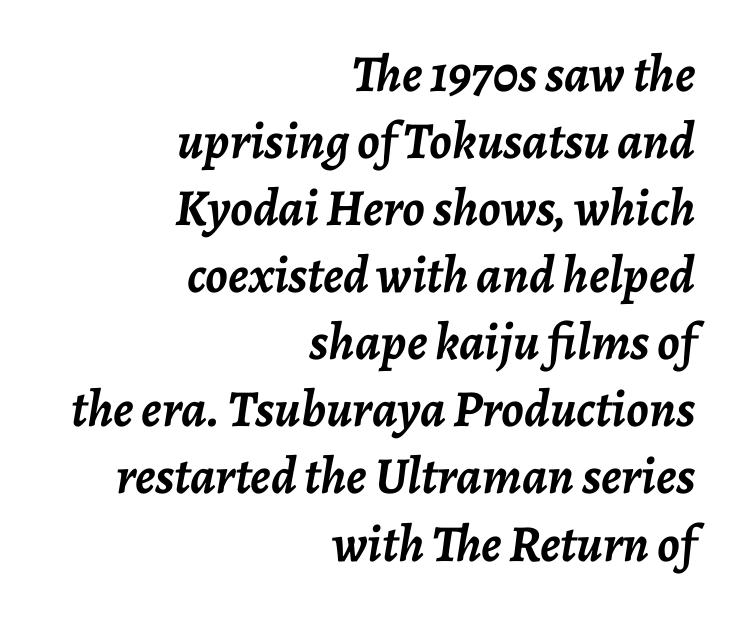
{"italic": "yes", "lean": "right", "slant_degrees": 7, "bold": "yes", "weight": "semibold", "width": "normal", "stroke_contrast": "low", "x_height": "medium", "monospaced": "no", "underline": "no", "align": "right", "line_spacing": "normal", "line_spacing_ratio": 1.29, "letter_spacing": "normal", "letter_spacing_em": 0.0, "glyph_px": 52}
